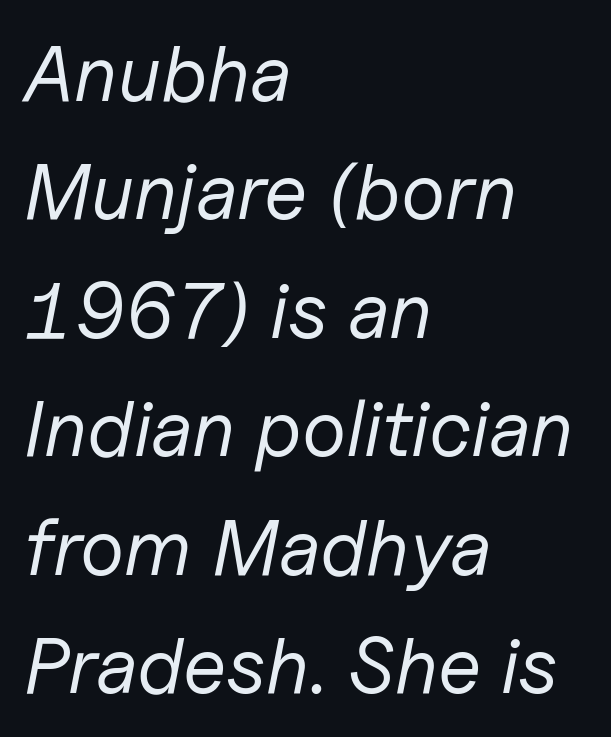
{"italic": "yes", "lean": "right", "slant_degrees": 11, "bold": "no", "weight": "regular", "width": "normal", "stroke_contrast": "low", "x_height": "medium", "monospaced": "no", "underline": "no", "align": "left", "line_spacing": "normal", "line_spacing_ratio": 1.5, "letter_spacing": "normal", "letter_spacing_em": 0.0, "glyph_px": 79}
